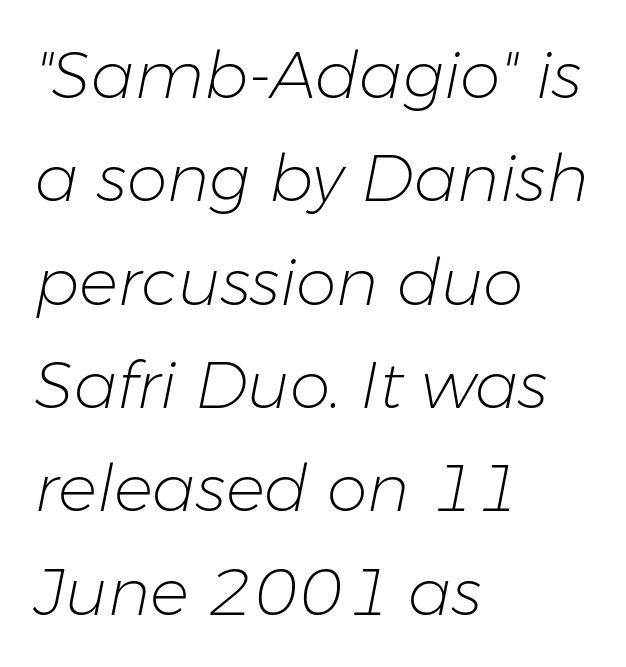
{"italic": "yes", "lean": "right", "slant_degrees": 11, "bold": "no", "weight": "light", "width": "normal", "stroke_contrast": "low", "x_height": "medium", "monospaced": "no", "underline": "no", "align": "left", "line_spacing": "normal", "line_spacing_ratio": 1.59, "letter_spacing": "normal", "letter_spacing_em": 0.0, "glyph_px": 65}
